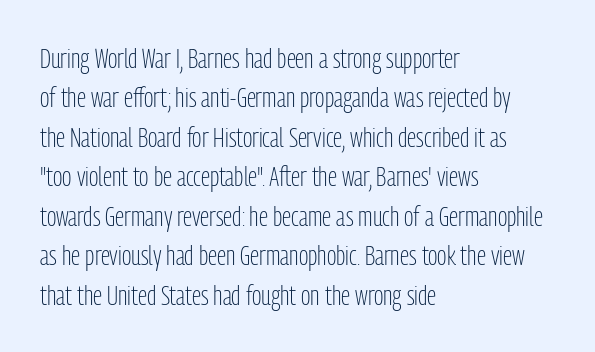
The image shows 28 px light, condensed sans-serif type, upright; set left-aligned, normal line spacing (1.41x), normal letter spacing, not underlined; low stroke contrast and a medium x-height.
